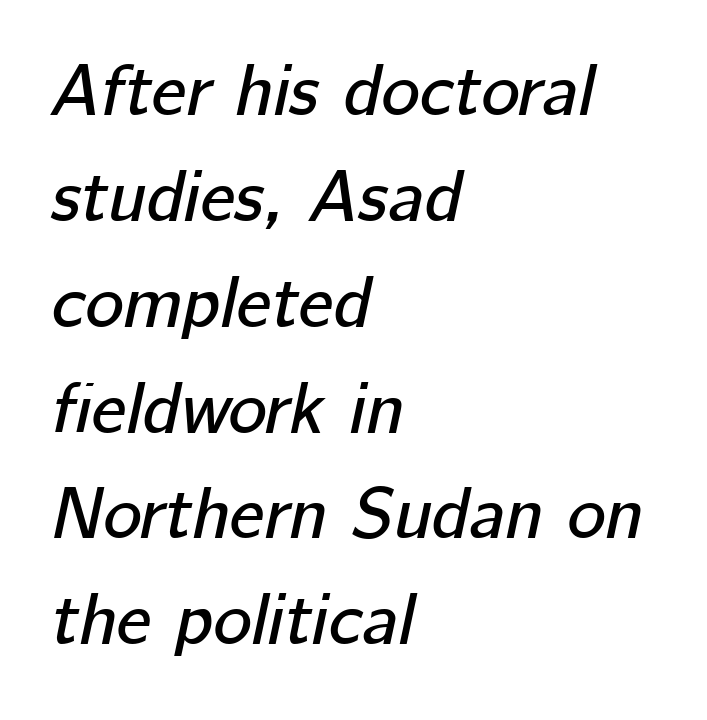
{"italic": "yes", "lean": "right", "slant_degrees": 12, "width": "normal", "stroke_contrast": "low", "x_height": "medium", "monospaced": "no", "underline": "no", "align": "left", "line_spacing": "normal", "line_spacing_ratio": 1.45, "letter_spacing": "normal", "letter_spacing_em": 0.0, "glyph_px": 73}
